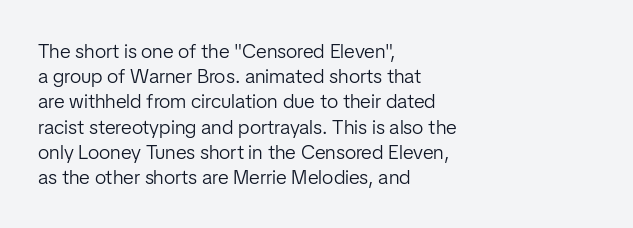
The image shows 20 px text type, upright; set left-aligned, normal line spacing (1.26x), normal letter spacing, not underlined.
